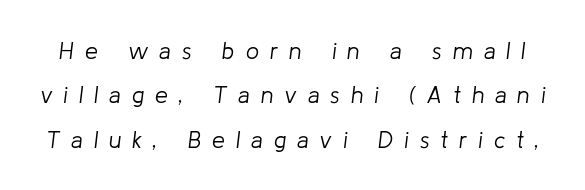
The image shows 23 px text type, italic (leaning right); set loose line spacing (1.93x), unusually wide letter spacing (+0.48 em), not underlined.
